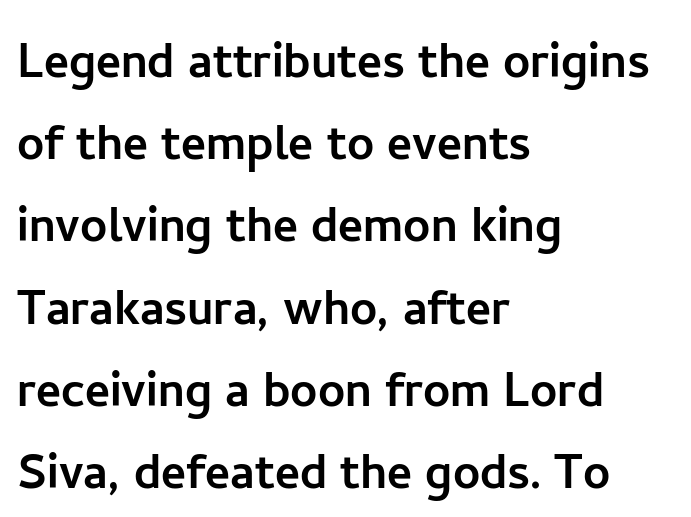
{"serif": "no", "italic": "no", "width": "normal", "stroke_contrast": "low", "x_height": "medium", "monospaced": "no", "underline": "no", "align": "left", "line_spacing": "normal", "line_spacing_ratio": 1.37, "letter_spacing": "normal", "letter_spacing_em": 0.0, "glyph_px": 60}
